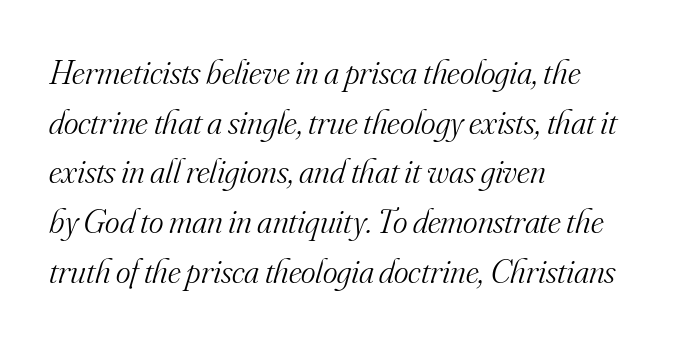
{"serif": "yes", "italic": "yes", "lean": "right", "slant_degrees": 16, "bold": "no", "weight": "light", "width": "normal", "stroke_contrast": "medium", "x_height": "small", "monospaced": "no", "underline": "no", "align": "left", "line_spacing": "normal", "line_spacing_ratio": 1.42, "letter_spacing": "normal", "letter_spacing_em": 0.0, "glyph_px": 35}
